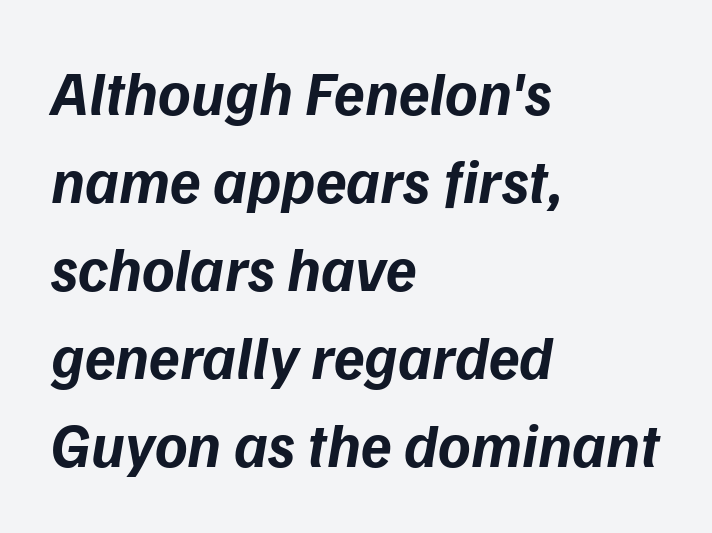
A typesetter would call this leading conventional body-copy spacing. Each letter keeps its own natural width here, so spacing adapts to shape. The passage shown is not underscored anywhere. Compared with ordinary roman type, these characters are visibly tilted.
